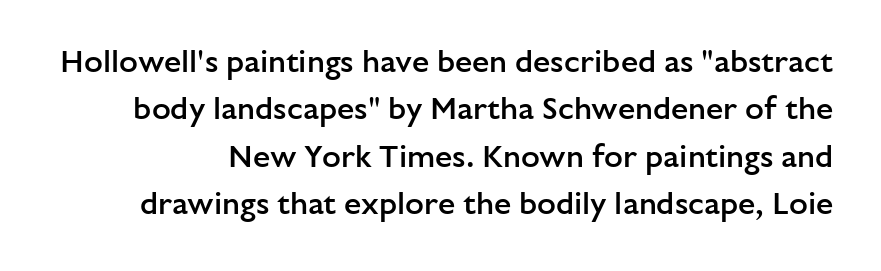
{"serif": "no", "italic": "no", "bold": "semi", "weight": "semibold", "width": "normal", "stroke_contrast": "low", "x_height": "medium", "monospaced": "no", "underline": "no", "line_spacing": "normal", "line_spacing_ratio": 1.53, "letter_spacing": "normal", "letter_spacing_em": 0.0, "glyph_px": 31}
